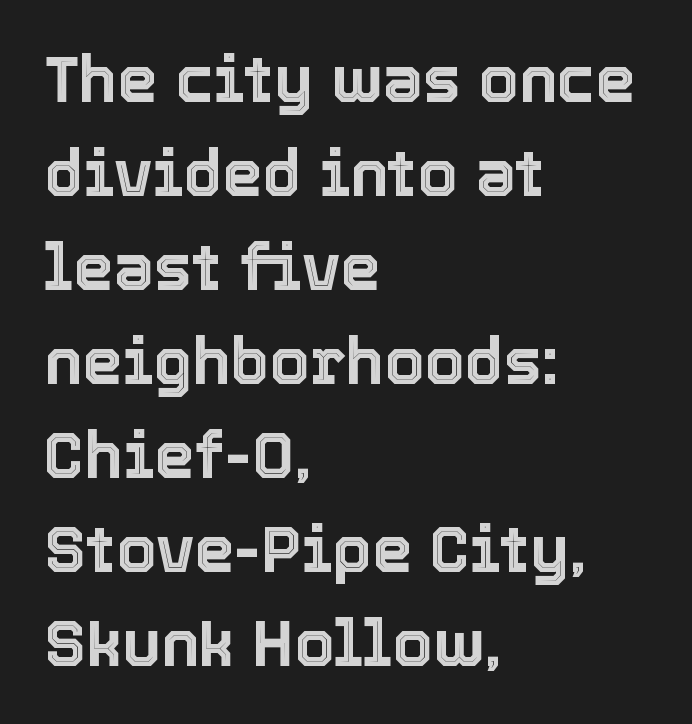
Q: Is the text italic (slanted)? A: No, it is upright.
Q: Is the text underlined? A: No.
Q: How is the paragraph aligned? A: Left-aligned.
Q: Is the spacing between letters normal or unusually wide? A: Normal.
Q: Is the spacing between lines tight, normal or loose? A: Normal.
Q: Width (condensed, normal, or wide)? A: Normal.
Q: x-height? A: Medium.
Q: Monospaced? A: No.
